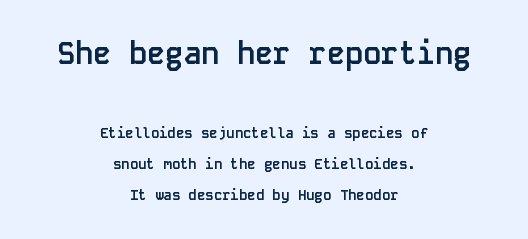
The strokes are fattened all the way to bold. Unlike a traditional serif, this face leaves its strokes unadorned. Caption: upper text group enlarged, lower text group reduced. Students, observe: this is what heavily led, spacious text looks like. This sample has the even, mechanical cadence of fixed-width lettering.
